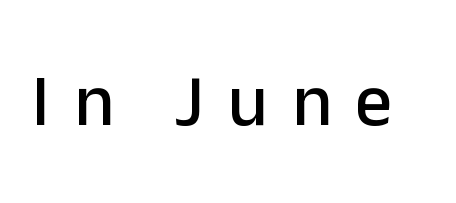
{"serif": "no", "italic": "no", "width": "normal", "stroke_contrast": "low", "x_height": "medium", "monospaced": "no", "underline": "no", "letter_spacing": "wide", "letter_spacing_em": 0.32, "glyph_px": 74}
